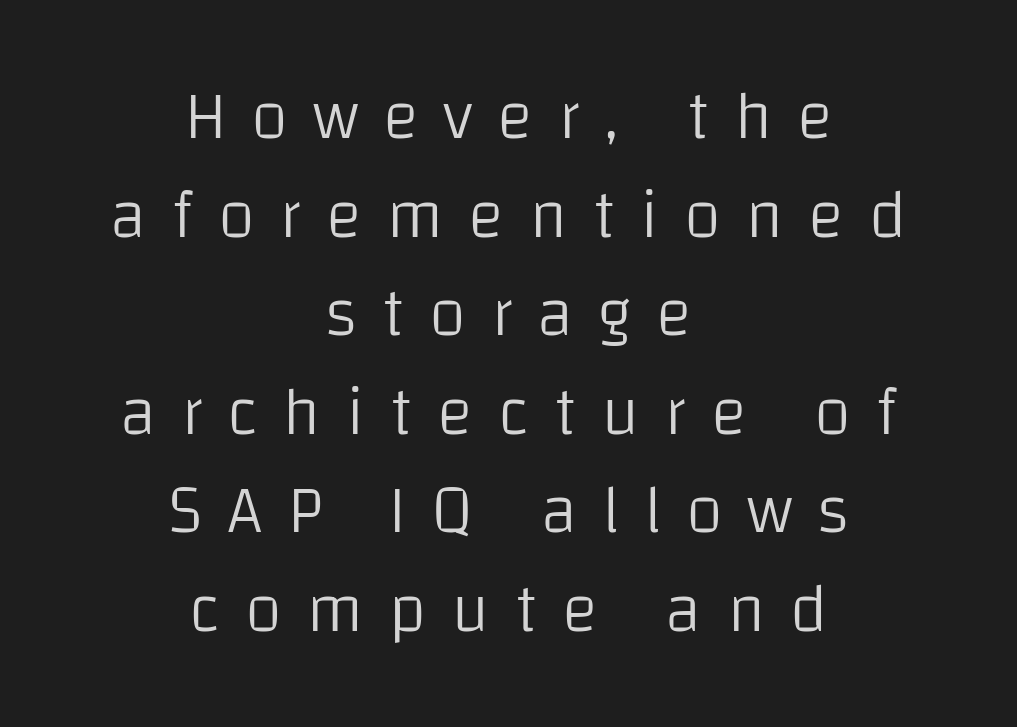
{"serif": "no", "italic": "no", "bold": "no", "weight": "light", "width": "normal", "stroke_contrast": "low", "x_height": "large", "monospaced": "no", "underline": "no", "align": "center", "line_spacing": "normal", "line_spacing_ratio": 1.45, "letter_spacing": "wide", "letter_spacing_em": 0.36, "glyph_px": 68}
